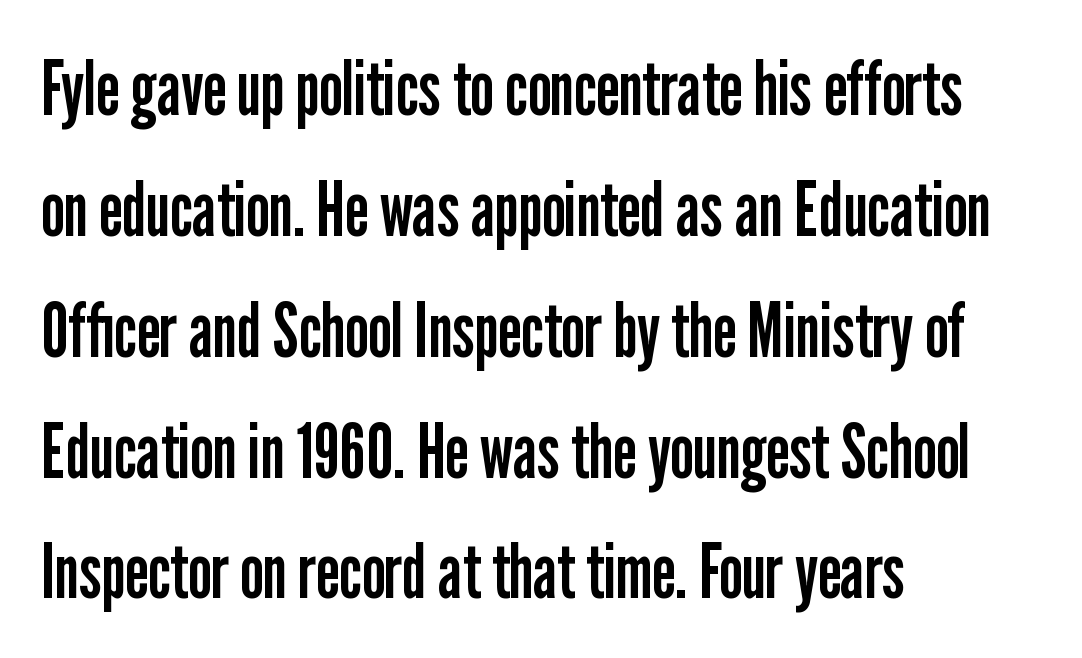
{"serif": "no", "italic": "no", "bold": "no", "weight": "regular", "width": "condensed", "stroke_contrast": "low", "x_height": "medium", "monospaced": "no", "underline": "no", "align": "left", "line_spacing": "normal", "line_spacing_ratio": 1.59, "letter_spacing": "normal", "letter_spacing_em": 0.0, "glyph_px": 76}
